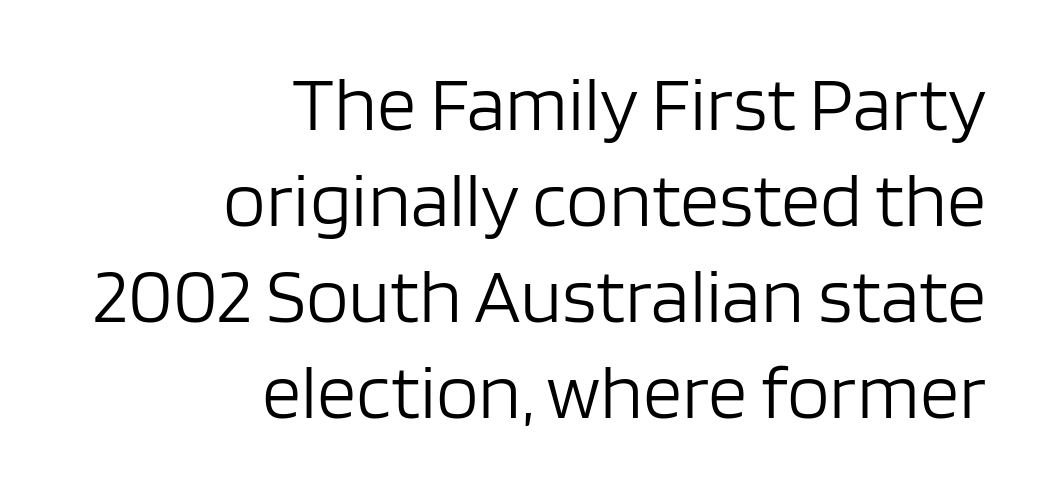
Q: Is the text bold? A: No.
Q: Is the text italic (slanted)? A: No, it is upright.
Q: Is the typeface a serif or a sans-serif typeface? A: Sans-serif.
Q: Is the text underlined? A: No.
Q: How is the paragraph aligned? A: Right-aligned.
Q: Is the spacing between letters normal or unusually wide? A: Normal.
Q: Width (condensed, normal, or wide)? A: Normal.
Q: Stroke contrast? A: Low.
Q: x-height? A: Large.
Q: Monospaced? A: No.
